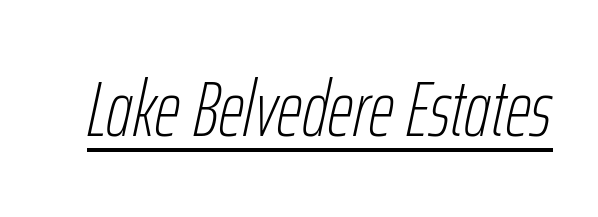
The image shows 79 px thin, condensed type, italic (leaning right); set normal letter spacing, underlined; low stroke contrast and a medium x-height.
